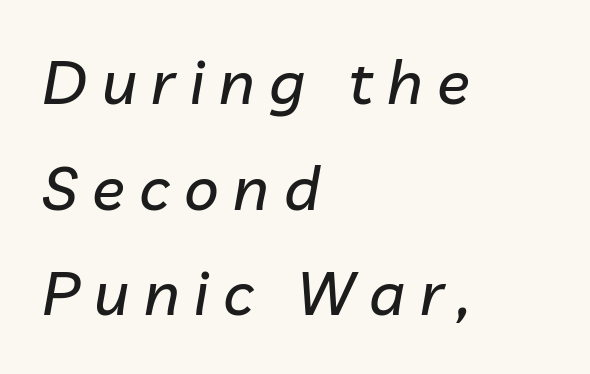
Q: Is the text italic (slanted)? A: Yes, it leans right by about 10 degrees.
Q: Is the text underlined? A: No.
Q: How is the paragraph aligned? A: Left-aligned.
Q: Is the spacing between letters normal or unusually wide? A: Unusually wide.
Q: Width (condensed, normal, or wide)? A: Normal.
Q: Stroke contrast? A: Low.
Q: x-height? A: Medium.
Q: Monospaced? A: No.
